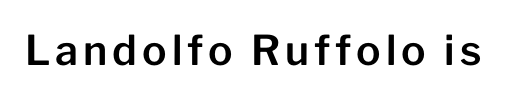
{"serif": "no", "italic": "no", "width": "normal", "stroke_contrast": "low", "x_height": "medium", "monospaced": "no", "underline": "no", "glyph_px": 41}
